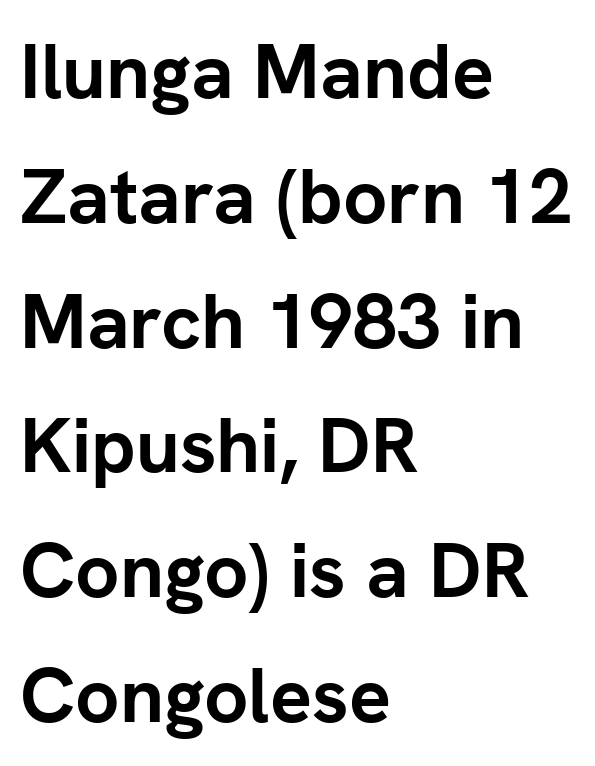
Interline gaps are of average width in this sample. The glyphs are unaccompanied by any horizontal stroke below them. Designer's note — italics off, roman on. What kind of face is this? One without serifs — a sans.
